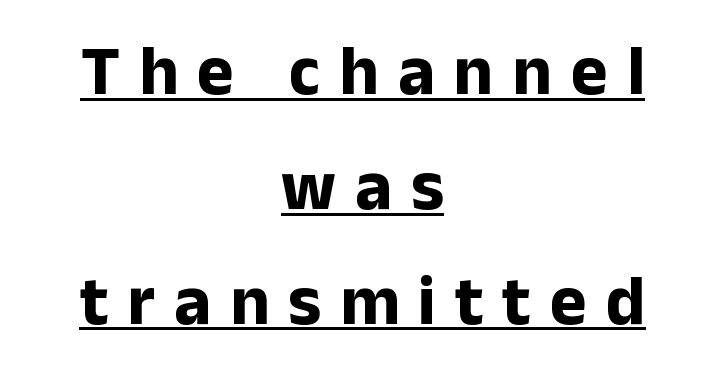
Notice how a bar underscores the lettering throughout. Font category for this specimen: sans-serif. The passage shown is typed in a proportional face where columns would drift. The horizontal fit of the characters is loose and conspicuously gappy. The font's upright variant was chosen for this text. Line starts and ends both wander, symmetrically.
